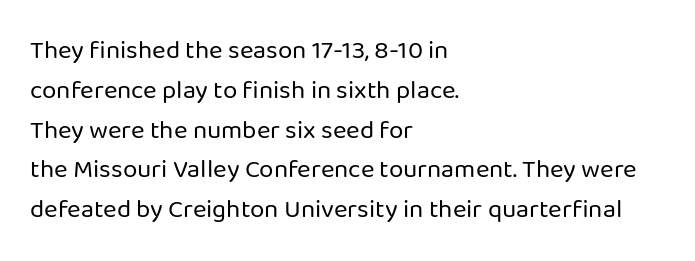
Q: Is the text bold? A: No.
Q: Is the text italic (slanted)? A: No, it is upright.
Q: Is the text underlined? A: No.
Q: How is the paragraph aligned? A: Left-aligned.
Q: Is the spacing between letters normal or unusually wide? A: Normal.
Q: Is the spacing between lines tight, normal or loose? A: Normal.
